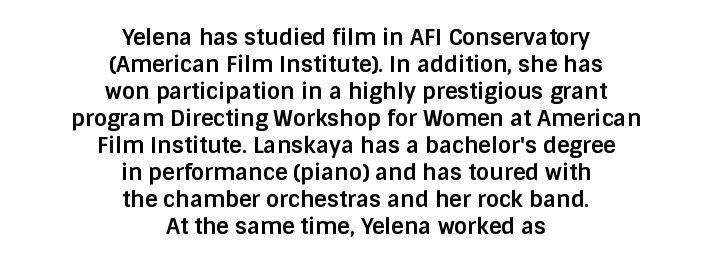
Q: Is the text bold? A: Yes.
Q: Is the text italic (slanted)? A: No, it is upright.
Q: Is the text underlined? A: No.
Q: How is the paragraph aligned? A: Centered.
Q: Is the spacing between letters normal or unusually wide? A: Normal.
